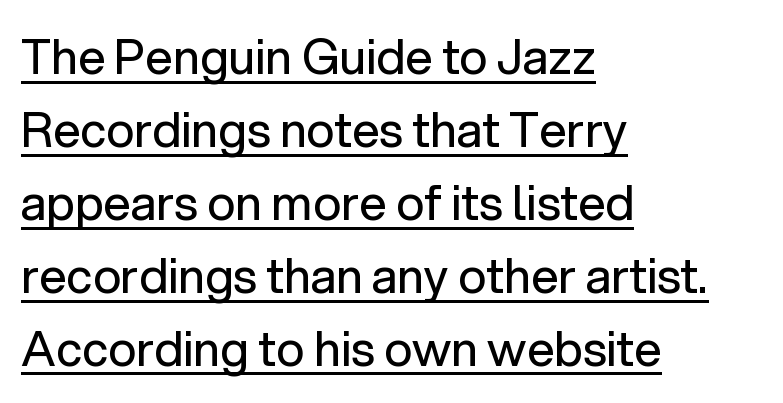
Look at the tracking — it's just the regular setting, nothing added. Weight: regular or lighter. These lines are set flush left with a ragged right edge. The words here are underlined. Style check: upright. No feet cap the strokes, marking this as sans-serif type.
